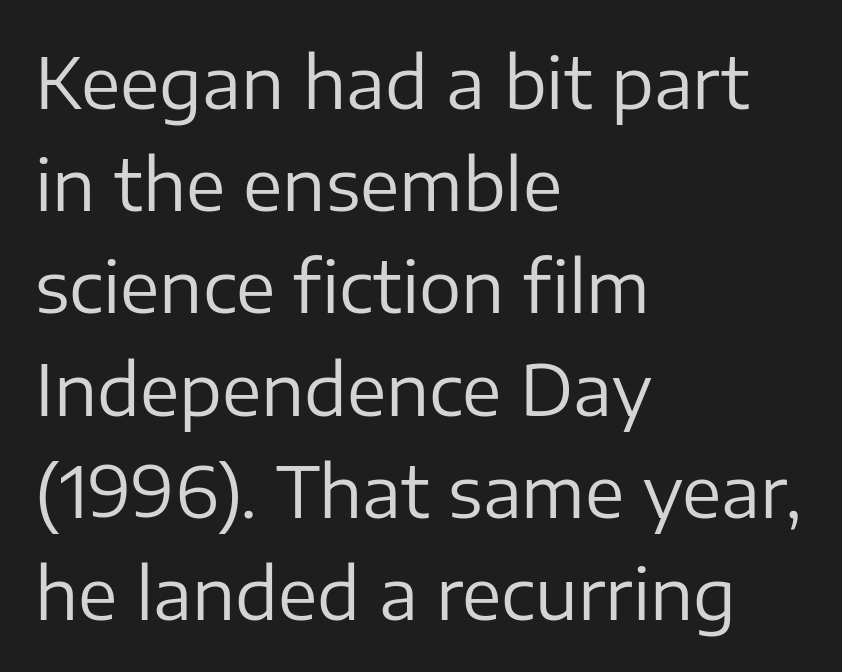
The image shows 71 px regular-weight sans-serif type, upright; set left-aligned, normal line spacing (1.44x), normal letter spacing, not underlined; low stroke contrast and a medium x-height.
